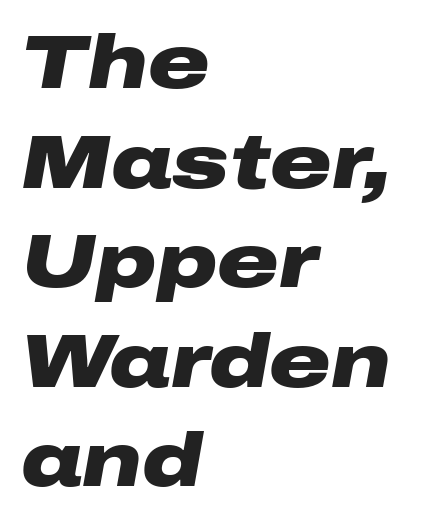
{"italic": "yes", "lean": "right", "slant_degrees": 10, "bold": "yes", "weight": "heavy", "width": "wide", "stroke_contrast": "low", "x_height": "medium", "monospaced": "no", "underline": "no", "align": "left", "line_spacing": "normal", "line_spacing_ratio": 1.31, "letter_spacing": "normal", "letter_spacing_em": 0.0, "glyph_px": 76}
